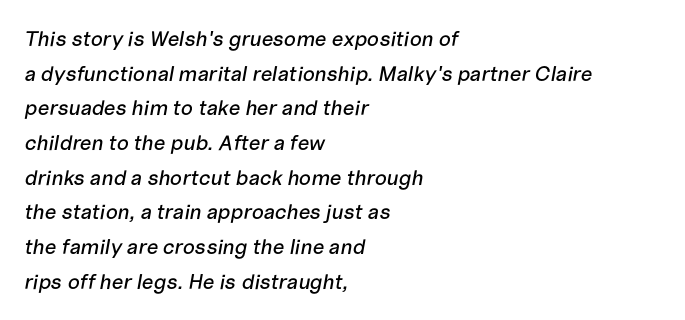
Q: Is the text italic (slanted)? A: Yes, it leans right by about 10 degrees.
Q: Is the text underlined? A: No.
Q: How is the paragraph aligned? A: Left-aligned.
Q: Is the spacing between letters normal or unusually wide? A: Normal.
Q: Is the spacing between lines tight, normal or loose? A: Normal.
